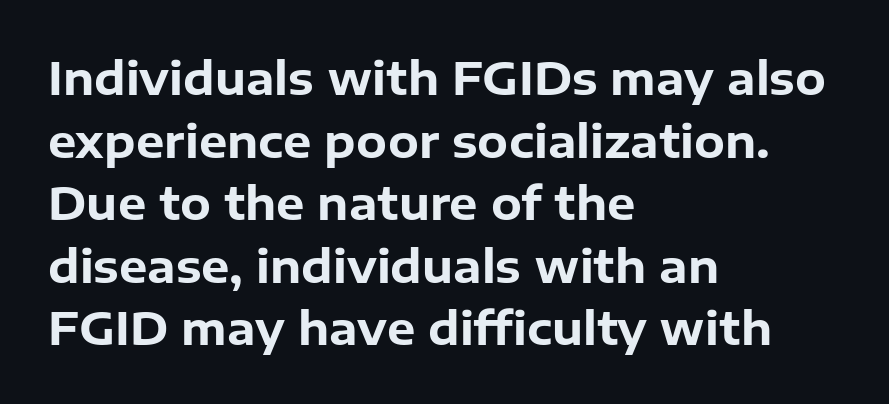
The image shows 45 px bold sans-serif type, upright; set left-aligned, normal line spacing (1.39x), normal letter spacing, not underlined; low stroke contrast and a medium x-height.
